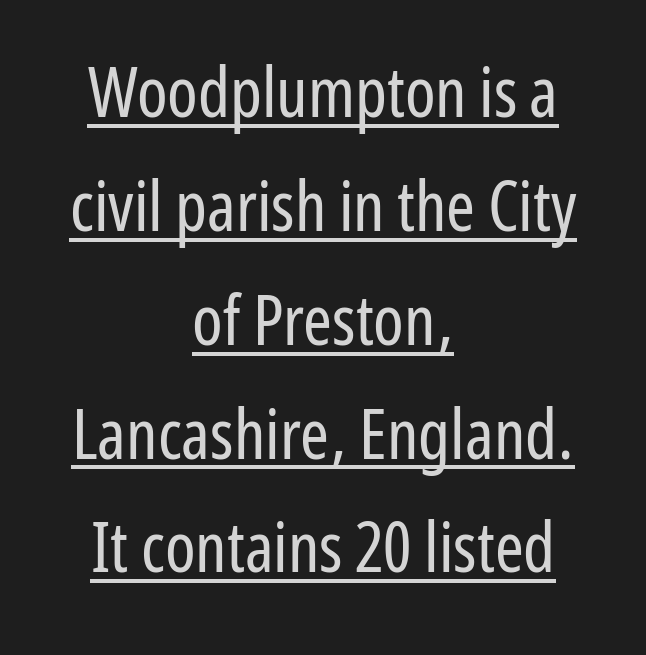
Q: Is the text bold? A: No.
Q: Is the text italic (slanted)? A: No, it is upright.
Q: Is the typeface a serif or a sans-serif typeface? A: Sans-serif.
Q: Is the text underlined? A: Yes.
Q: How is the paragraph aligned? A: Centered.
Q: Is the spacing between letters normal or unusually wide? A: Normal.
Q: Is the spacing between lines tight, normal or loose? A: Normal.
Q: Width (condensed, normal, or wide)? A: Condensed.
Q: Stroke contrast? A: Low.
Q: x-height? A: Medium.
Q: Monospaced? A: No.
